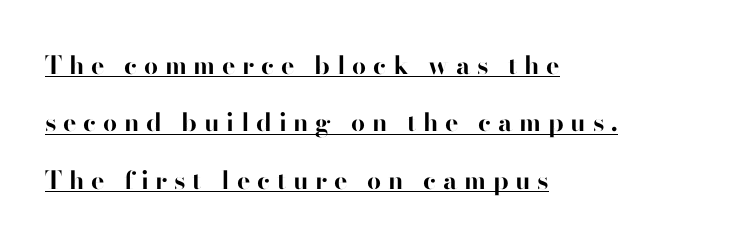
Q: Is the text bold? A: Yes.
Q: Is the text italic (slanted)? A: No, it is upright.
Q: Is the text underlined? A: Yes.
Q: How is the paragraph aligned? A: Left-aligned.
Q: Is the spacing between letters normal or unusually wide? A: Unusually wide.
Q: Is the spacing between lines tight, normal or loose? A: Loose.
